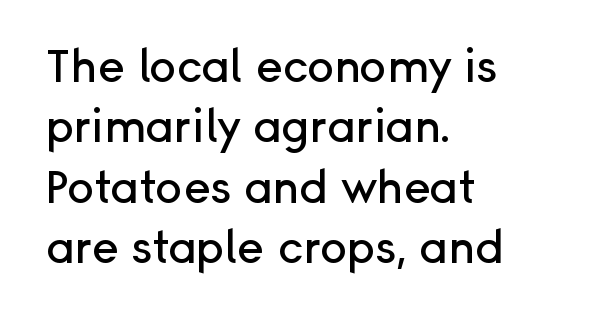
{"serif": "no", "italic": "no", "width": "normal", "stroke_contrast": "low", "x_height": "medium", "monospaced": "no", "underline": "no", "align": "left", "line_spacing": "normal", "line_spacing_ratio": 1.34, "letter_spacing": "normal", "letter_spacing_em": 0.0, "glyph_px": 45}
